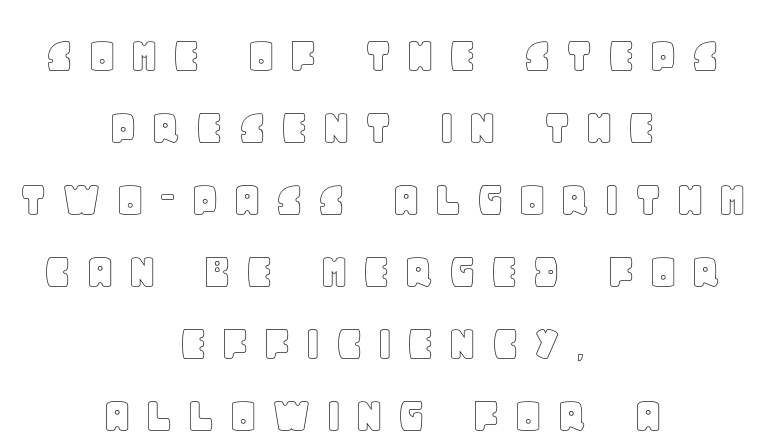
Q: Is the text italic (slanted)? A: No, it is upright.
Q: Is the text underlined? A: No.
Q: How is the paragraph aligned? A: Centered.
Q: Is the spacing between letters normal or unusually wide? A: Unusually wide.
Q: Is the spacing between lines tight, normal or loose? A: Normal.
Q: Width (condensed, normal, or wide)? A: Normal.
Q: x-height? A: Large.
Q: Monospaced? A: No.
